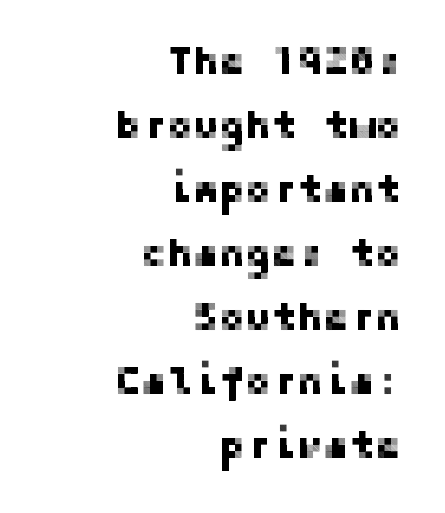
{"serif": "no", "italic": "no", "width": "normal", "stroke_contrast": "low", "x_height": "medium", "underline": "no", "align": "right", "line_spacing": "normal", "line_spacing_ratio": 1.64, "letter_spacing": "normal", "letter_spacing_em": 0.0, "glyph_px": 39}
